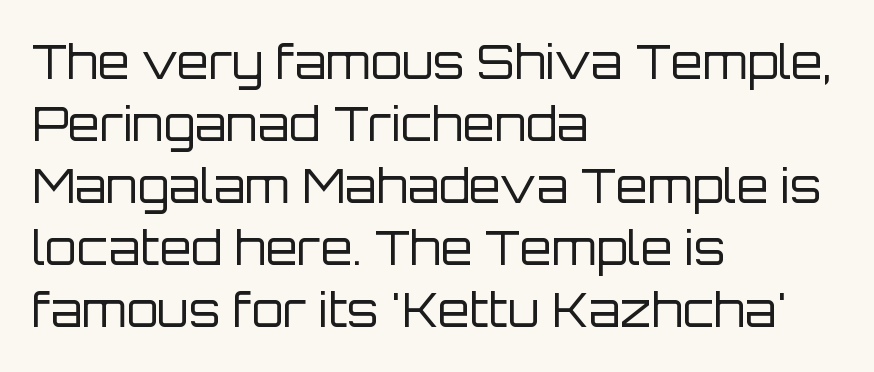
Q: Is the text bold? A: No.
Q: Is the text italic (slanted)? A: No, it is upright.
Q: Is the typeface a serif or a sans-serif typeface? A: Sans-serif.
Q: Is the text underlined? A: No.
Q: How is the paragraph aligned? A: Left-aligned.
Q: Is the spacing between letters normal or unusually wide? A: Normal.
Q: Is the spacing between lines tight, normal or loose? A: Normal.
Q: Width (condensed, normal, or wide)? A: Normal.
Q: Stroke contrast? A: Low.
Q: x-height? A: Large.
Q: Monospaced? A: No.
